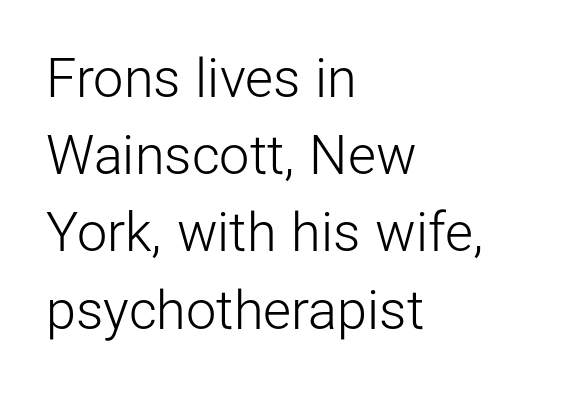
{"serif": "no", "italic": "no", "bold": "no", "weight": "light", "width": "normal", "stroke_contrast": "low", "x_height": "medium", "monospaced": "no", "underline": "no", "align": "left", "line_spacing": "normal", "line_spacing_ratio": 1.43, "letter_spacing": "normal", "letter_spacing_em": 0.0, "glyph_px": 54}
